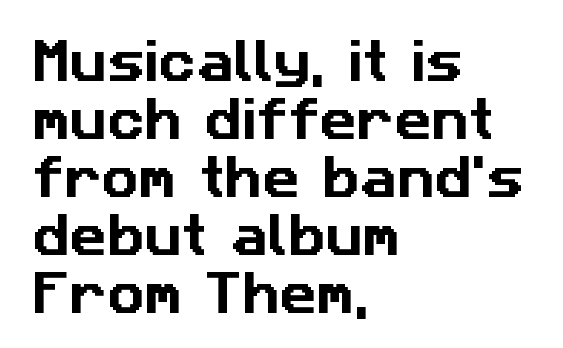
Q: Is the typeface a serif or a sans-serif typeface? A: Sans-serif.
Q: Is the text underlined? A: No.
Q: How is the paragraph aligned? A: Left-aligned.
Q: Is the spacing between letters normal or unusually wide? A: Normal.
Q: Is the spacing between lines tight, normal or loose? A: Normal.
Q: Width (condensed, normal, or wide)? A: Normal.
Q: Stroke contrast? A: Low.
Q: x-height? A: Medium.
Q: Monospaced? A: No.
